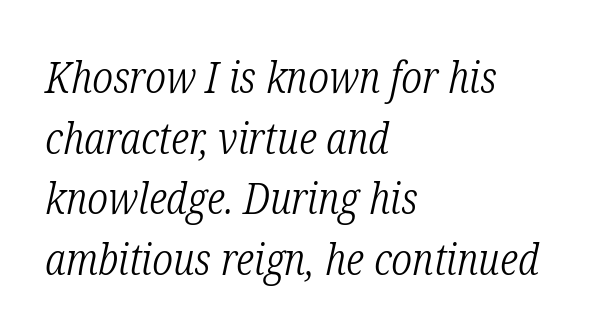
Q: Is the text bold? A: No.
Q: Is the text italic (slanted)? A: Yes, it leans right by about 12 degrees.
Q: Is the typeface a serif or a sans-serif typeface? A: Serif.
Q: Is the text underlined? A: No.
Q: How is the paragraph aligned? A: Left-aligned.
Q: Is the spacing between letters normal or unusually wide? A: Normal.
Q: Is the spacing between lines tight, normal or loose? A: Normal.
Q: Width (condensed, normal, or wide)? A: Condensed.
Q: Stroke contrast? A: Low.
Q: x-height? A: Medium.
Q: Monospaced? A: No.
